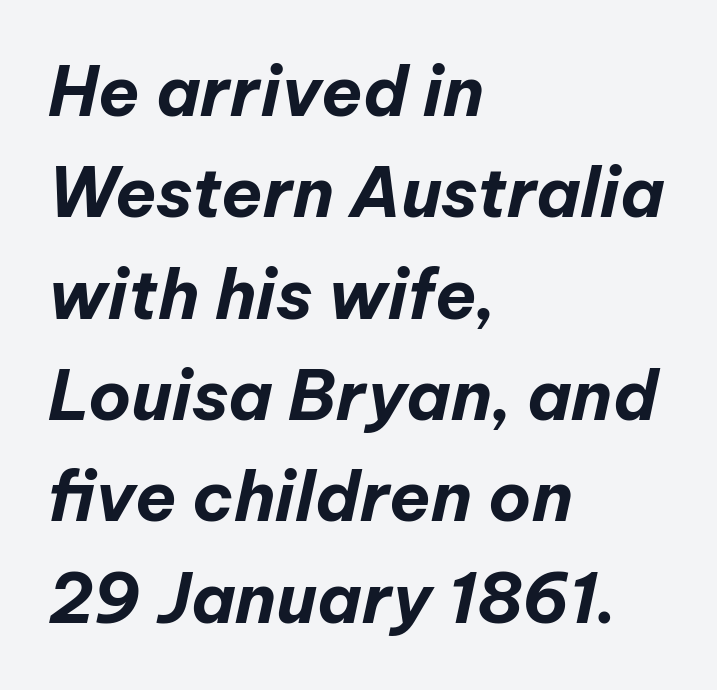
{"italic": "yes", "lean": "right", "slant_degrees": 12, "bold": "yes", "weight": "bold", "width": "normal", "stroke_contrast": "low", "x_height": "medium", "monospaced": "no", "underline": "no", "align": "left", "line_spacing": "normal", "line_spacing_ratio": 1.49, "letter_spacing": "normal", "letter_spacing_em": 0.0, "glyph_px": 68}
